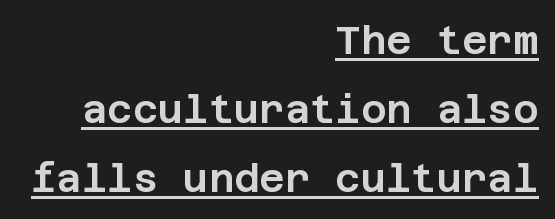
The image shows 39 px sans-serif type, upright; set right-aligned, line spacing 1.77x, normal letter spacing, underlined; low stroke contrast and a large x-height.
